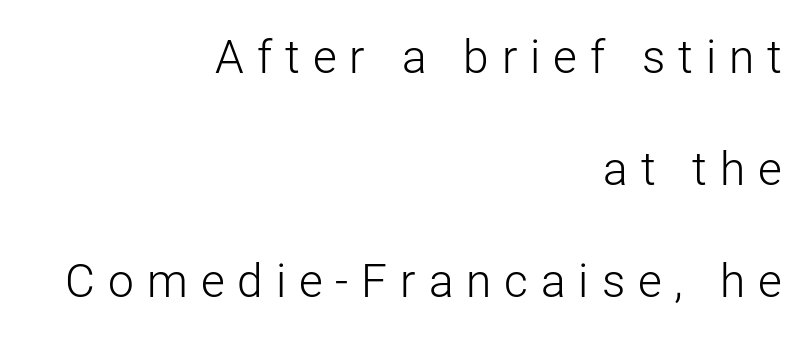
Q: Is the text bold? A: No.
Q: Is the text italic (slanted)? A: No, it is upright.
Q: Is the typeface a serif or a sans-serif typeface? A: Sans-serif.
Q: Is the text underlined? A: No.
Q: How is the paragraph aligned? A: Right-aligned.
Q: Is the spacing between letters normal or unusually wide? A: Unusually wide.
Q: Is the spacing between lines tight, normal or loose? A: Loose.
Q: Width (condensed, normal, or wide)? A: Normal.
Q: Stroke contrast? A: Low.
Q: x-height? A: Medium.
Q: Monospaced? A: No.
